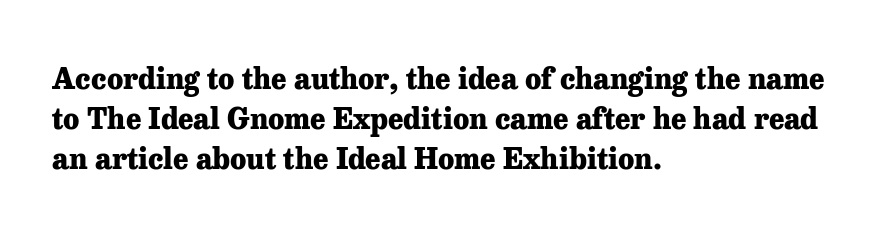
{"serif": "yes", "italic": "no", "bold": "yes", "weight": "heavy", "width": "normal", "stroke_contrast": "low", "x_height": "medium", "monospaced": "no", "underline": "no", "align": "left", "line_spacing": "normal", "line_spacing_ratio": 1.38, "letter_spacing": "normal", "letter_spacing_em": 0.0, "glyph_px": 29}
